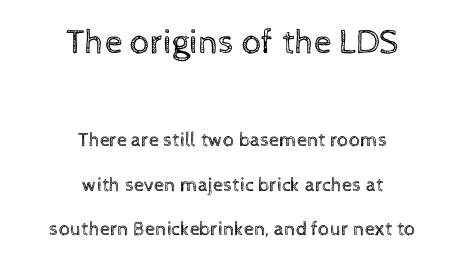
{"italic": "no", "bold": "no", "weight": "regular", "width": "normal", "x_height": "medium", "monospaced": "no", "underline": "no", "align": "center", "line_spacing": "loose", "line_spacing_ratio": 2.23, "letter_spacing": "normal", "letter_spacing_em": 0.0, "larger_block": "first", "size_ratio": 1.75, "glyph_px": 35}
